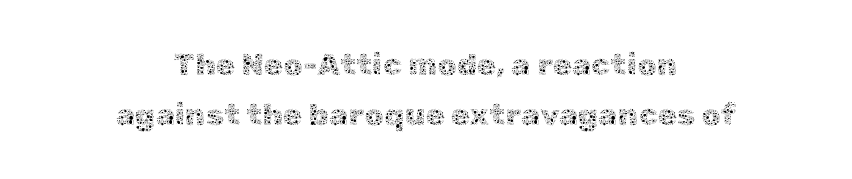
{"italic": "no", "bold": "no", "weight": "thin", "width": "normal", "x_height": "medium", "monospaced": "no", "underline": "no", "align": "center", "line_spacing": "normal", "line_spacing_ratio": 1.6, "letter_spacing": "normal", "letter_spacing_em": 0.0, "glyph_px": 31}
